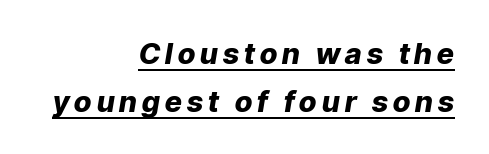
{"italic": "yes", "lean": "right", "slant_degrees": 9, "bold": "yes", "weight": "heavy", "width": "normal", "stroke_contrast": "low", "x_height": "medium", "monospaced": "no", "underline": "yes", "align": "right", "line_spacing": "normal", "line_spacing_ratio": 1.64, "glyph_px": 29}
